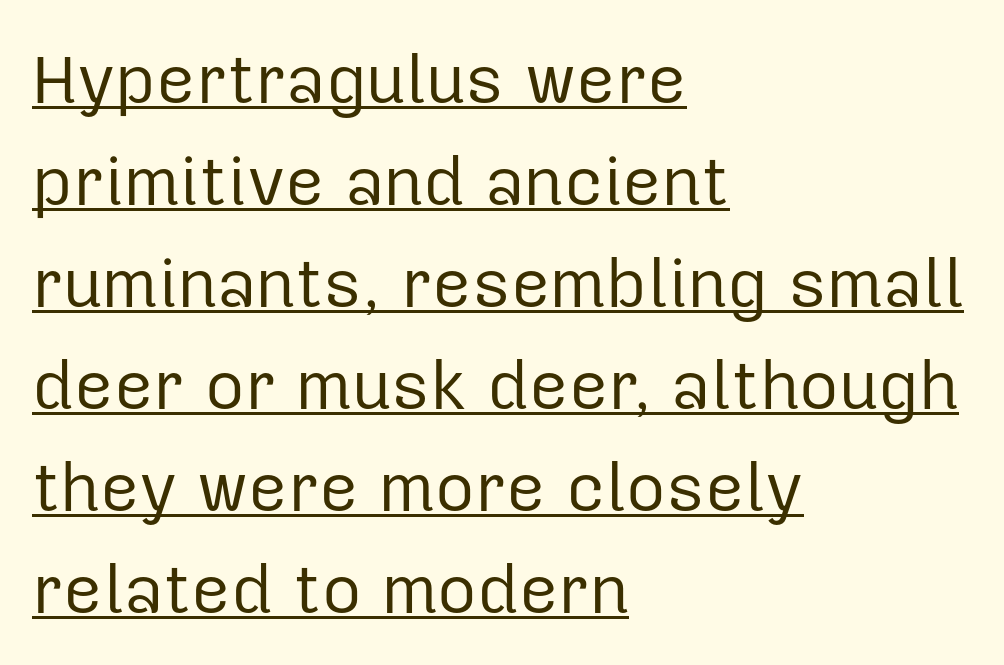
The face used here is proportionally spaced, like ordinary book or web type. No chunkiness to these letters — they're not bold. Compared with undecorated copy, this sample adds a rule below the words. The letterforms sit shoulder to shoulder at normal distance.
